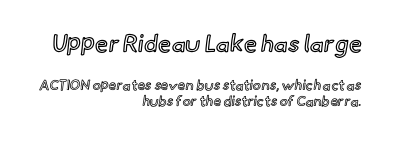
Which margin do the lines hug? The right one — the left edge is uneven. The string is rendered with underlining switched off. Scale decreases going downward across the two blocks. Characters follow at the spacing the type designer built in.
